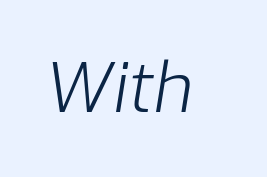
The image shows 69 px light type, italic (leaning right); set normal letter spacing, not underlined; low stroke contrast and a medium x-height.
